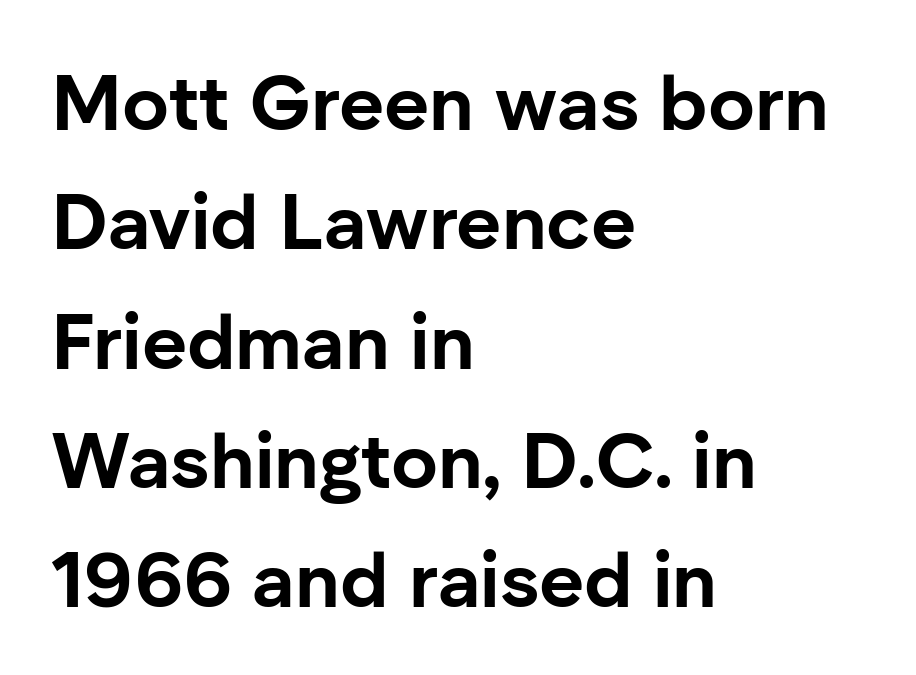
The image shows 78 px bold sans-serif type, upright; set left-aligned, normal line spacing (1.53x), normal letter spacing, not underlined; low stroke contrast and a medium x-height.
